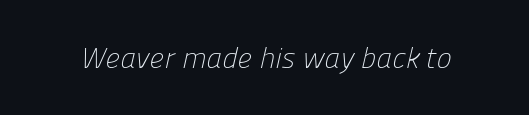
{"serif": "no", "bold": "no", "weight": "light", "width": "normal", "stroke_contrast": "low", "x_height": "medium", "monospaced": "no", "underline": "no", "letter_spacing": "normal", "letter_spacing_em": 0.0, "glyph_px": 29}
